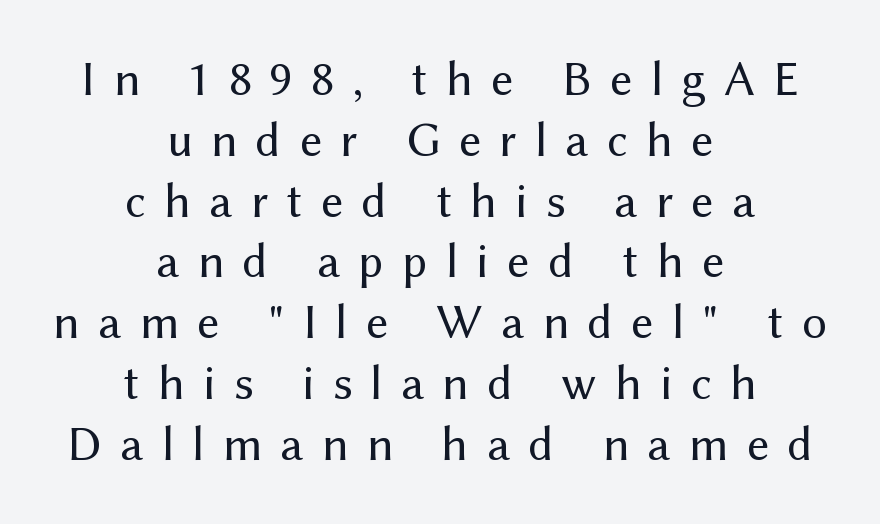
{"serif": "no", "italic": "no", "bold": "no", "weight": "regular", "width": "normal", "stroke_contrast": "medium", "x_height": "medium", "monospaced": "no", "underline": "no", "align": "center", "line_spacing_ratio": 1.24, "letter_spacing": "wide", "letter_spacing_em": 0.37, "glyph_px": 49}
